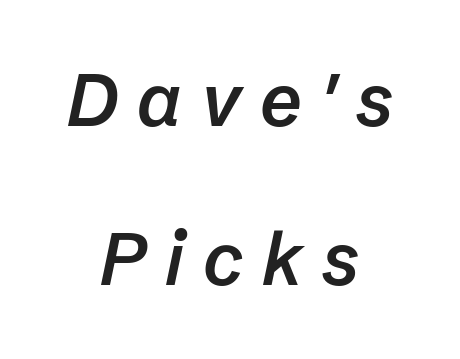
{"italic": "yes", "lean": "right", "slant_degrees": 12, "bold": "semi", "weight": "semibold", "width": "normal", "stroke_contrast": "low", "x_height": "medium", "monospaced": "no", "underline": "no", "align": "center", "line_spacing": "loose", "line_spacing_ratio": 2.18, "letter_spacing": "wide", "letter_spacing_em": 0.26, "glyph_px": 73}
